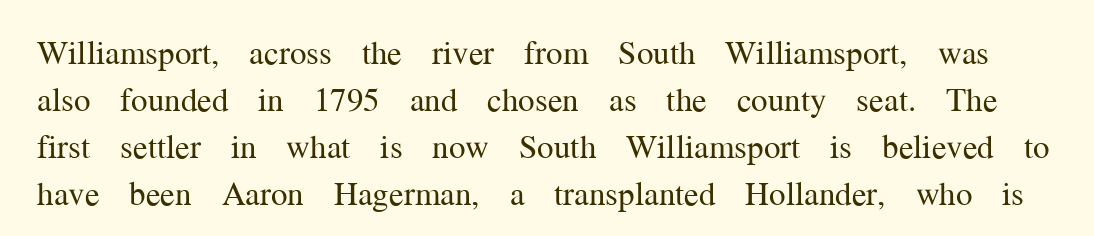
The image shows 33 px regular-weight serif type, upright; set normal line spacing (1.42x), normal letter spacing, not underlined; medium stroke contrast and a medium x-height.
